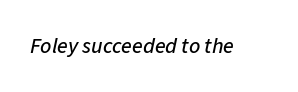
The image shows 22 px text type, italic (leaning right); set normal letter spacing, not underlined.
